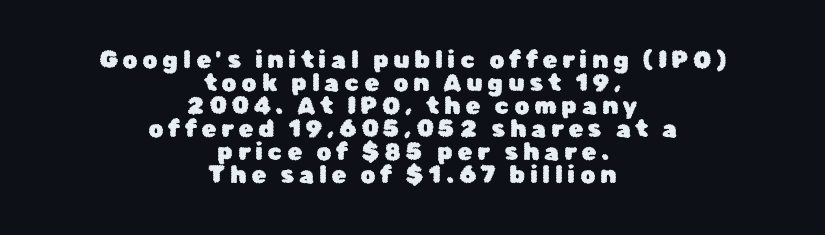
{"italic": "no", "underline": "no", "align": "center", "line_spacing": "tight", "line_spacing_ratio": 0.96, "letter_spacing": "wide", "letter_spacing_em": 0.2, "glyph_px": 24}
